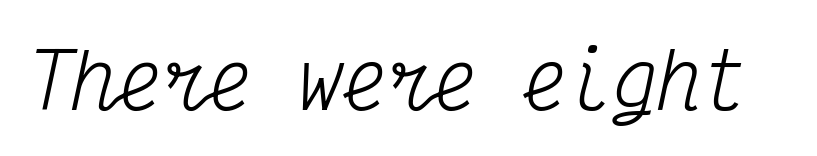
The image shows 75 px regular-weight, condensed serif type, italic (leaning right), monospaced; set normal letter spacing, not underlined; medium stroke contrast and a medium x-height.
